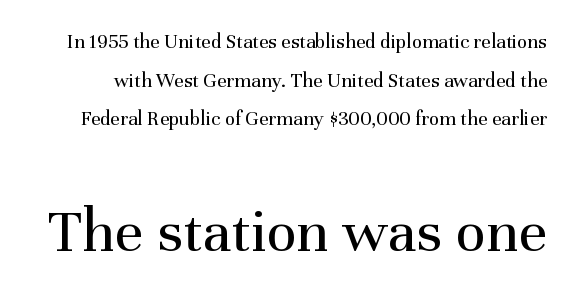
The image shows 63 px regular-weight serif type, upright; set line spacing 1.84x, normal letter spacing, not underlined; the second (bottom) block is 3.0x larger; medium stroke contrast and a medium x-height.
